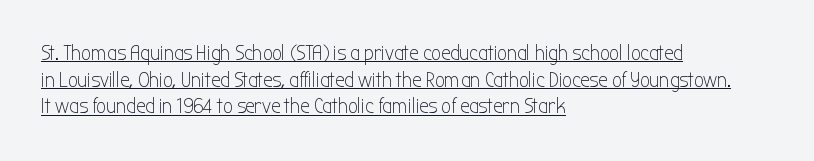
Is the letter spacing exaggerated? No — it looks like the ordinary default. This sample uses an upright cut, with every glyph sitting square on the baseline. Notice how descenders clear the ascenders below comfortably — that's standard leading. Layout note: lines flush left.
